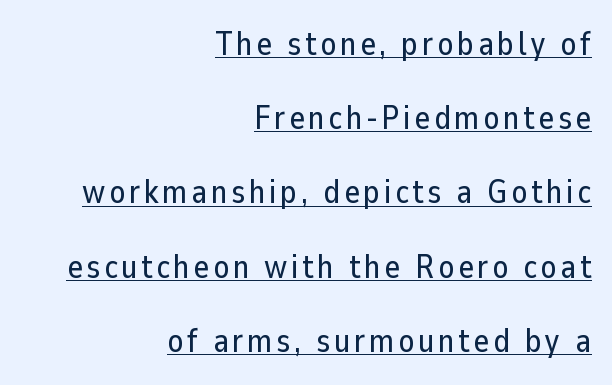
Q: Is the text italic (slanted)? A: No, it is upright.
Q: Is the typeface a serif or a sans-serif typeface? A: Sans-serif.
Q: Is the text underlined? A: Yes.
Q: How is the paragraph aligned? A: Right-aligned.
Q: Is the spacing between lines tight, normal or loose? A: Loose.
Q: Width (condensed, normal, or wide)? A: Normal.
Q: Stroke contrast? A: Low.
Q: x-height? A: Medium.
Q: Monospaced? A: No.
